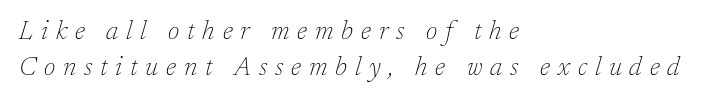
Any mark beneath the type? The region is blank. Is the block centered? No — it sits flush against the left margin. Is this a heavy cut? Hardly; it is regular or lighter. The glyphs look as if they've been sheared to an angle.
